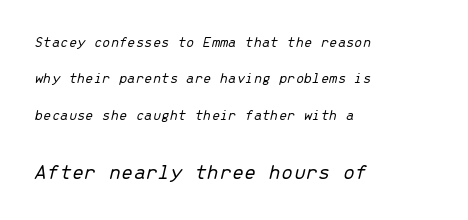
The image shows 22 px text type, italic (leaning right); set left-aligned, loose line spacing (2.43x), normal letter spacing, not underlined; the second (bottom) block is 1.47x larger.
